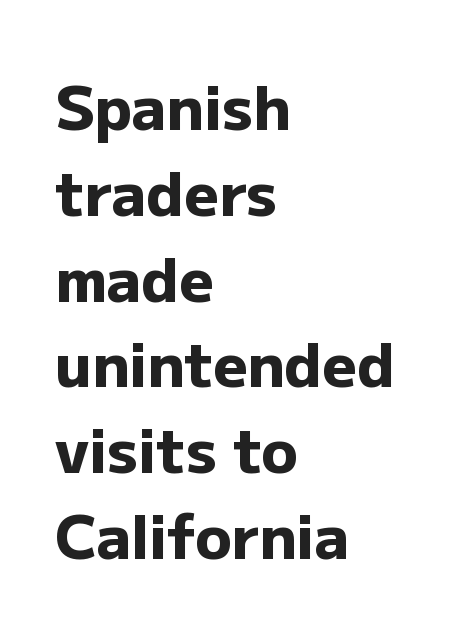
The image shows 60 px heavy sans-serif type, upright; set left-aligned, normal line spacing (1.43x), normal letter spacing, not underlined; low stroke contrast and a medium x-height.
